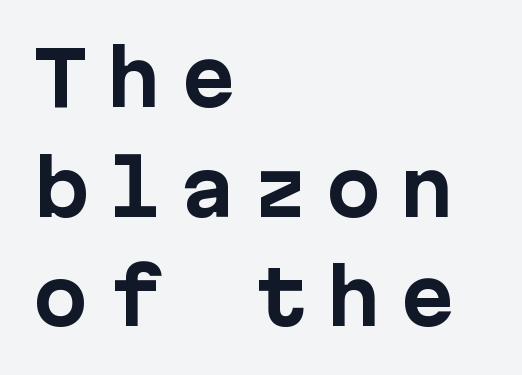
The image shows 74 px bold sans-serif type, upright, monospaced; set left-aligned, normal line spacing (1.48x), unusually wide letter spacing (+0.24 em), not underlined; low stroke contrast and a medium x-height.
